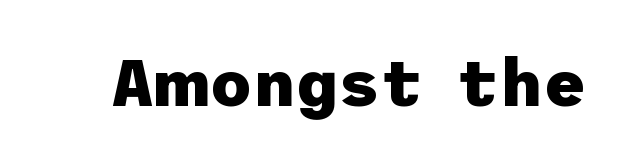
{"serif": "no", "italic": "no", "bold": "yes", "weight": "heavy", "width": "normal", "stroke_contrast": "low", "x_height": "medium", "underline": "no", "letter_spacing": "normal", "letter_spacing_em": 0.0, "glyph_px": 66}
